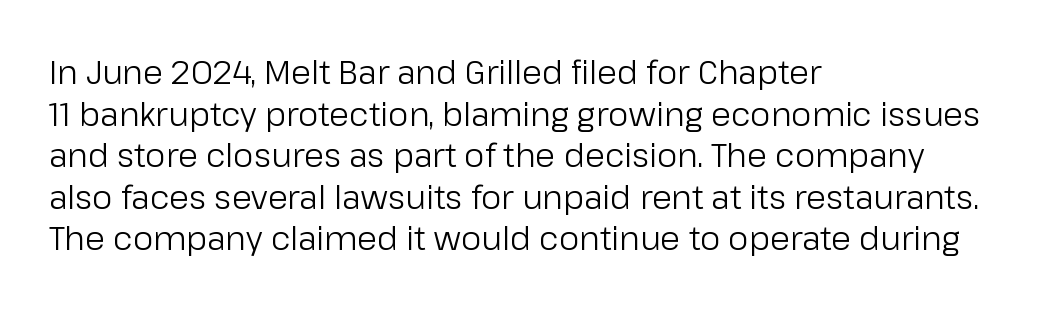
The image shows 32 px regular-weight sans-serif type, upright; set left-aligned, normal line spacing (1.3x), normal letter spacing, not underlined; low stroke contrast and a medium x-height.
